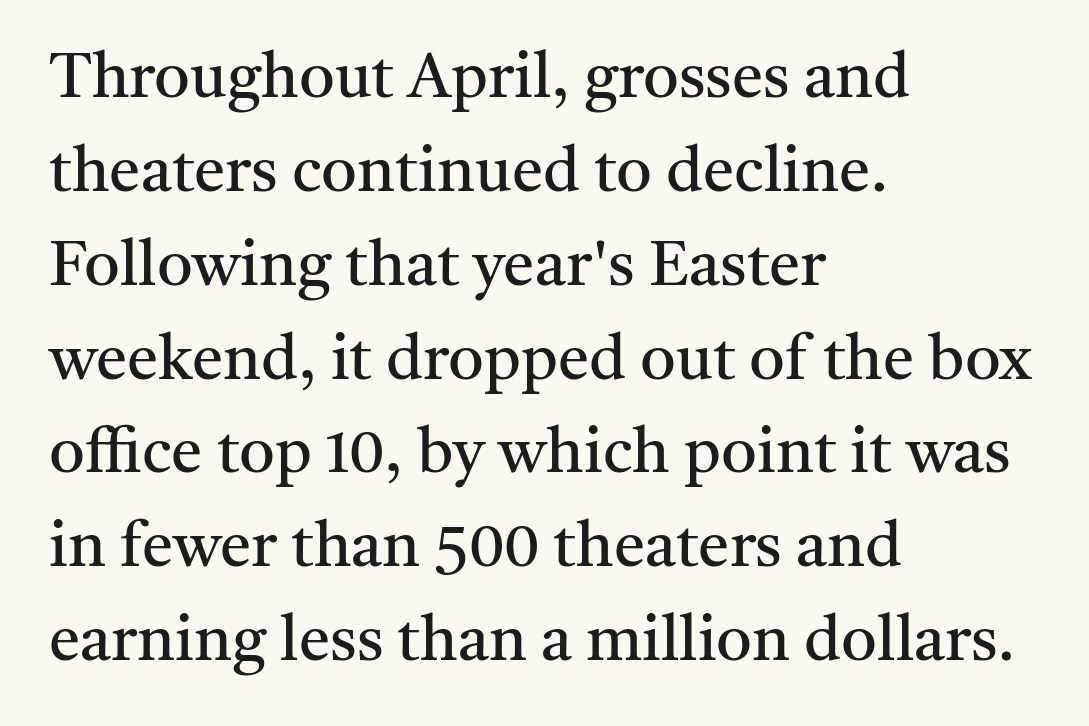
Q: Is the text bold? A: No.
Q: Is the text italic (slanted)? A: No, it is upright.
Q: Is the typeface a serif or a sans-serif typeface? A: Serif.
Q: Is the text underlined? A: No.
Q: How is the paragraph aligned? A: Left-aligned.
Q: Is the spacing between letters normal or unusually wide? A: Normal.
Q: Is the spacing between lines tight, normal or loose? A: Normal.
Q: Width (condensed, normal, or wide)? A: Normal.
Q: Stroke contrast? A: Medium.
Q: x-height? A: Medium.
Q: Monospaced? A: No.
